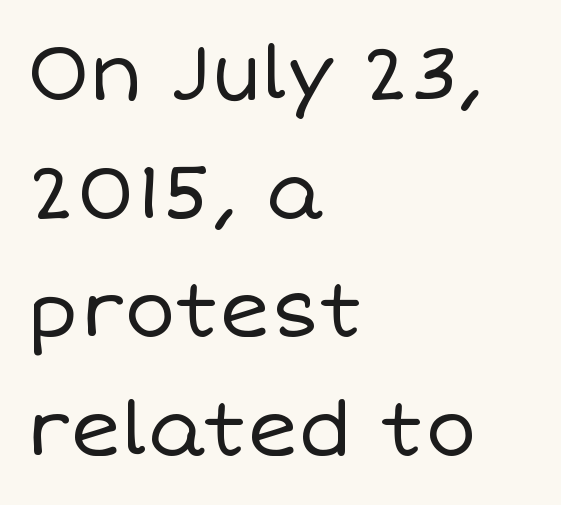
The image shows 77 px regular-weight type, upright; set left-aligned, normal line spacing (1.54x), normal letter spacing, not underlined; low stroke contrast and a large x-height.
